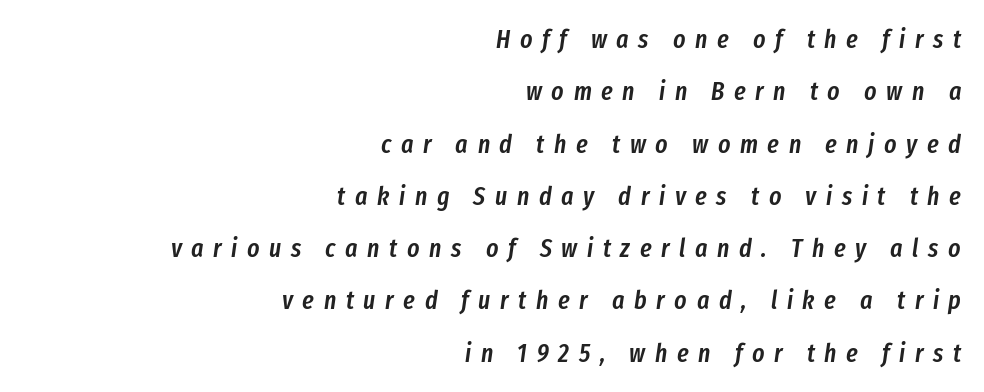
Q: Is the text bold? A: Semi-bold.
Q: Is the text italic (slanted)? A: Yes, it leans right by about 8 degrees.
Q: Is the text underlined? A: No.
Q: How is the paragraph aligned? A: Right-aligned.
Q: Is the spacing between letters normal or unusually wide? A: Unusually wide.
Q: Is the spacing between lines tight, normal or loose? A: Loose.
